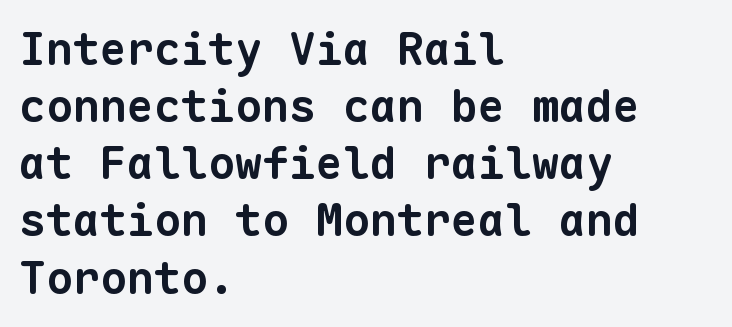
The image shows 45 px bold sans-serif type, monospaced; set left-aligned, normal line spacing (1.27x), normal letter spacing, not underlined; low stroke contrast and a medium x-height.
